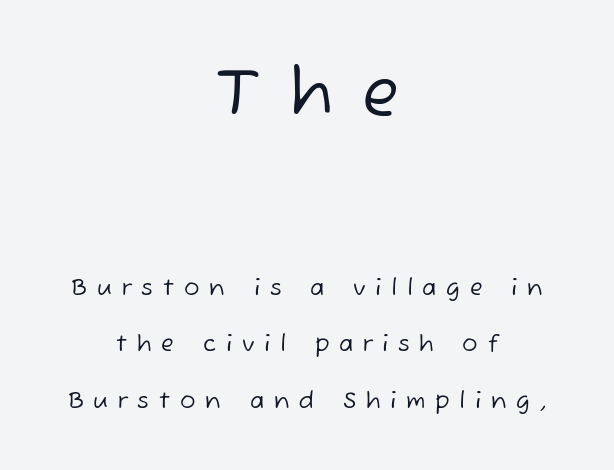
The image shows 68 px regular-weight sans-serif type; set centered, loose line spacing (2.45x), unusually wide letter spacing (+0.43 em), not underlined; the first (top) block is 2.96x larger; low stroke contrast and a medium x-height.
